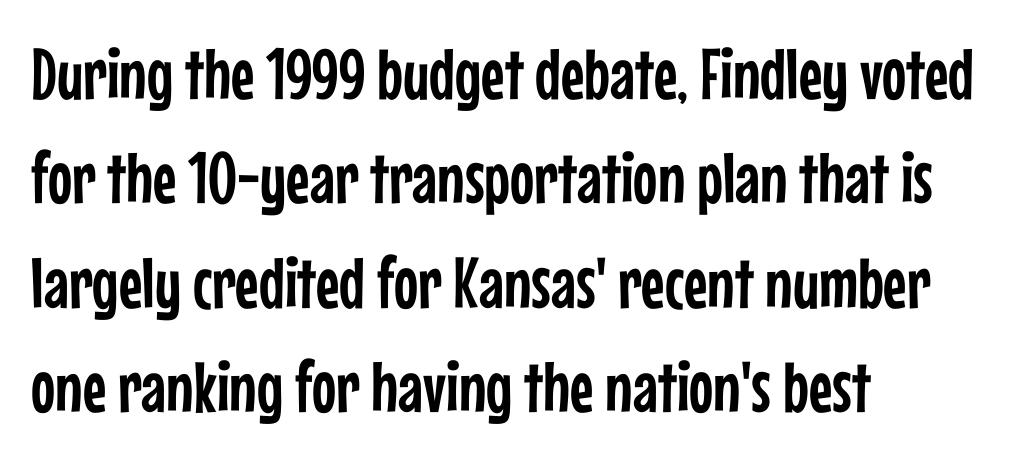
Q: Is the text italic (slanted)? A: No, it is upright.
Q: Is the typeface a serif or a sans-serif typeface? A: Sans-serif.
Q: Is the text underlined? A: No.
Q: How is the paragraph aligned? A: Left-aligned.
Q: Is the spacing between letters normal or unusually wide? A: Normal.
Q: Is the spacing between lines tight, normal or loose? A: Normal.
Q: Width (condensed, normal, or wide)? A: Condensed.
Q: Stroke contrast? A: Low.
Q: x-height? A: Medium.
Q: Monospaced? A: No.
